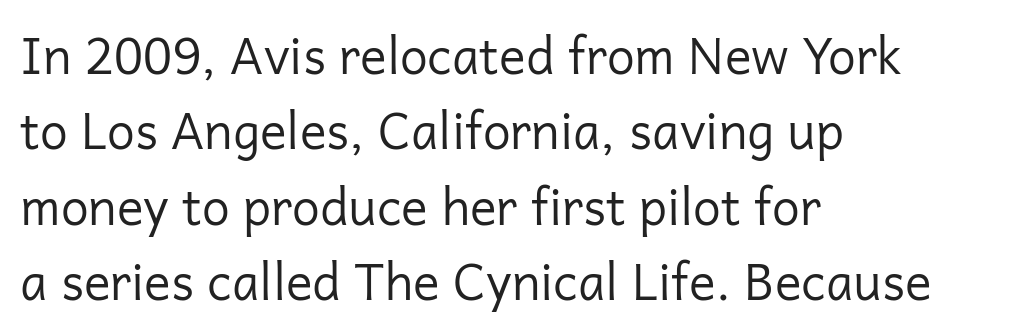
The image shows 50 px regular-weight sans-serif type, upright; set left-aligned, normal line spacing (1.51x), normal letter spacing, not underlined; low stroke contrast and a medium x-height.
